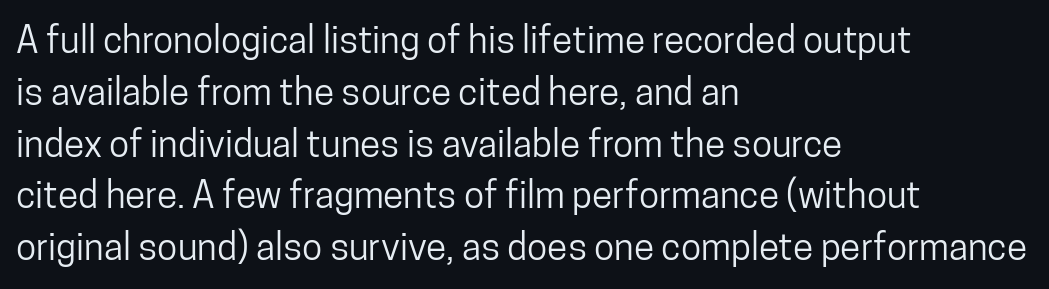
Q: Is the text italic (slanted)? A: No, it is upright.
Q: Is the typeface a serif or a sans-serif typeface? A: Sans-serif.
Q: Is the text underlined? A: No.
Q: How is the paragraph aligned? A: Left-aligned.
Q: Is the spacing between letters normal or unusually wide? A: Normal.
Q: Is the spacing between lines tight, normal or loose? A: Normal.
Q: Width (condensed, normal, or wide)? A: Condensed.
Q: Stroke contrast? A: Low.
Q: x-height? A: Medium.
Q: Monospaced? A: No.
